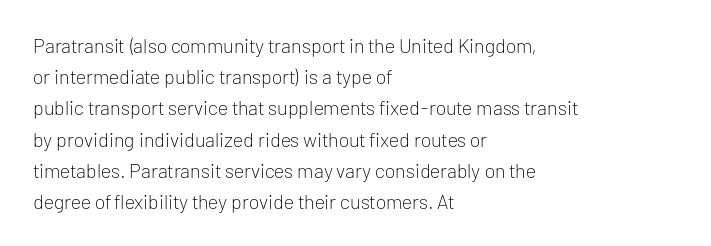
Q: Is the text bold? A: No.
Q: Is the text italic (slanted)? A: No, it is upright.
Q: Is the text underlined? A: No.
Q: How is the paragraph aligned? A: Left-aligned.
Q: Is the spacing between letters normal or unusually wide? A: Normal.
Q: Is the spacing between lines tight, normal or loose? A: Normal.
